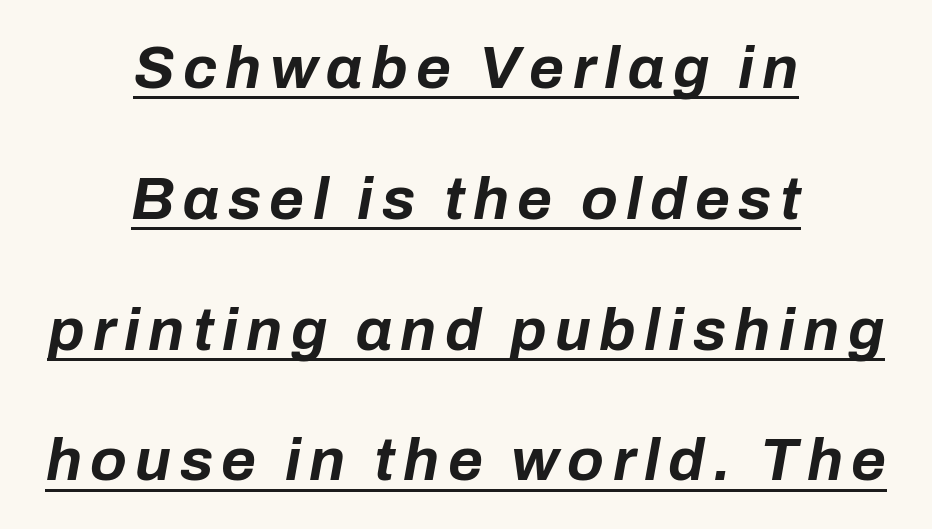
The rendering uses a bold face; every stroke is thick and dark. Posture: slanted. The compositor balanced each line on the midline. The lettering is marked with a stroke running underneath it.
